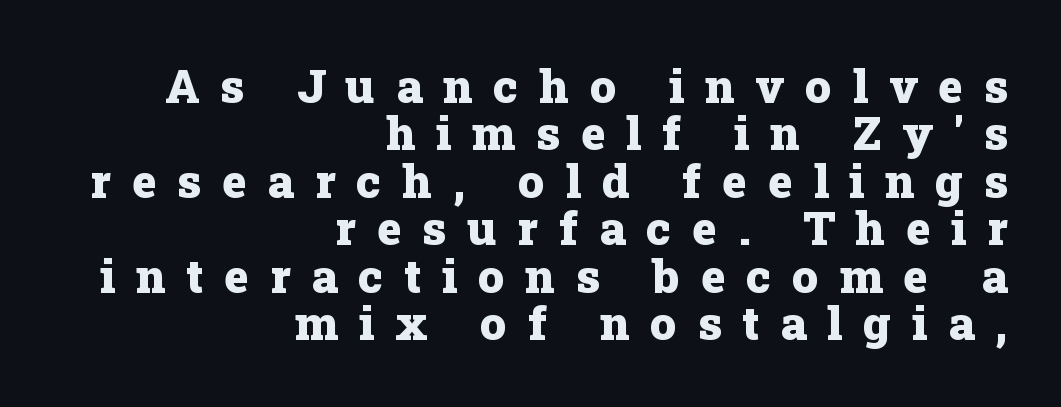
Q: Is the text bold? A: Yes.
Q: Is the text italic (slanted)? A: No, it is upright.
Q: Is the typeface a serif or a sans-serif typeface? A: Serif.
Q: Is the text underlined? A: No.
Q: How is the paragraph aligned? A: Right-aligned.
Q: Is the spacing between letters normal or unusually wide? A: Unusually wide.
Q: Is the spacing between lines tight, normal or loose? A: Tight.
Q: Width (condensed, normal, or wide)? A: Normal.
Q: Stroke contrast? A: Low.
Q: x-height? A: Medium.
Q: Monospaced? A: No.
